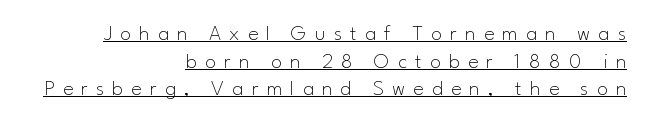
If you drew a ruler down the right edge, every line would touch it. What's the leading like? Ordinary, nothing unusual. The gaps between neighbouring characters are conspicuously large. Does a line run under the words? Yes, clearly. Stroke thickness stays within the range of a standard reading face or lighter. Every stem runs plumb, perpendicular to the baseline.
